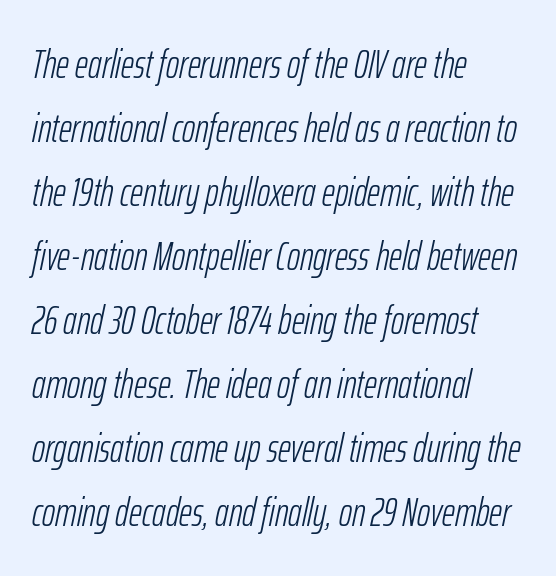
The setting favours the left margin, as ordinary paragraphs usually do. The zone under the glyphs is completely vacant. Do the characters align in a grid? No, the font is proportional. The leading is moderate, giving the passage an even texture.
